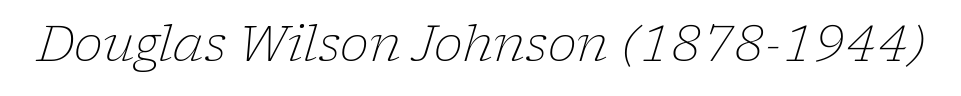
The image shows 49 px light serif type, italic (leaning right); set normal letter spacing, not underlined; low stroke contrast and a medium x-height.
